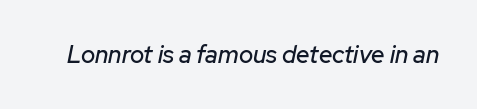
{"italic": "yes", "lean": "right", "slant_degrees": 12, "underline": "no", "letter_spacing": "normal", "letter_spacing_em": 0.0, "glyph_px": 24}
